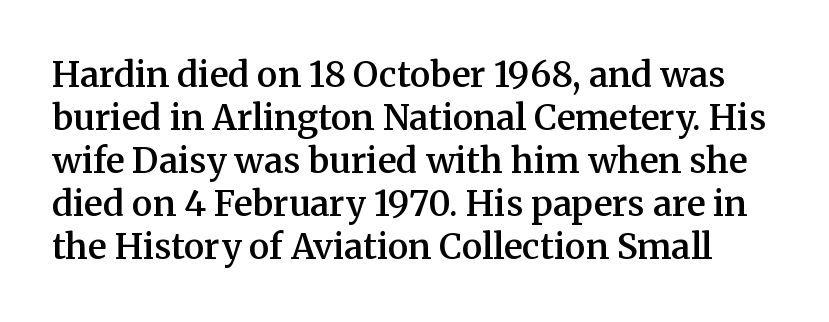
The image shows 35 px semibold serif type, upright; set line spacing 1.23x, normal letter spacing, not underlined; medium stroke contrast and a medium x-height.
